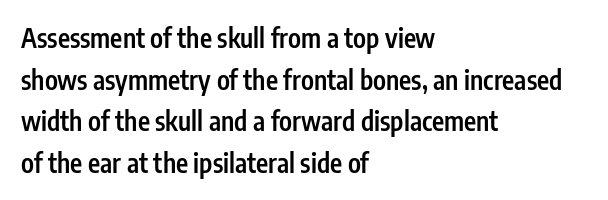
The space between consecutive lines is moderate. All the whitespace from short lines collects on the right. Is there any slant? The stems are plumb. The gaps between neighbouring characters are ordinary and unremarkable. Is the type bold? Partly — it's a semibold, heavier than regular but not fully bold.
